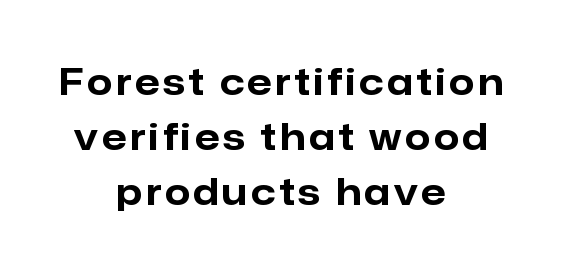
Q: Is the text bold? A: Yes.
Q: Is the text italic (slanted)? A: No, it is upright.
Q: Is the typeface a serif or a sans-serif typeface? A: Sans-serif.
Q: Is the text underlined? A: No.
Q: How is the paragraph aligned? A: Centered.
Q: Is the spacing between lines tight, normal or loose? A: Normal.
Q: Width (condensed, normal, or wide)? A: Normal.
Q: Stroke contrast? A: Low.
Q: x-height? A: Medium.
Q: Monospaced? A: No.
